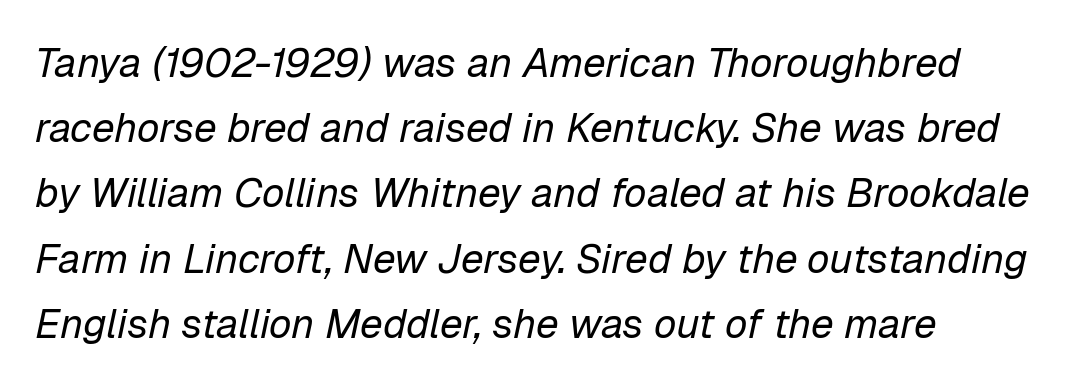
Q: Is the text bold? A: No.
Q: Is the text italic (slanted)? A: Yes, it leans right by about 12 degrees.
Q: Is the text underlined? A: No.
Q: How is the paragraph aligned? A: Left-aligned.
Q: Is the spacing between letters normal or unusually wide? A: Normal.
Q: Is the spacing between lines tight, normal or loose? A: Normal.
Q: Width (condensed, normal, or wide)? A: Normal.
Q: Stroke contrast? A: Low.
Q: x-height? A: Medium.
Q: Monospaced? A: No.
